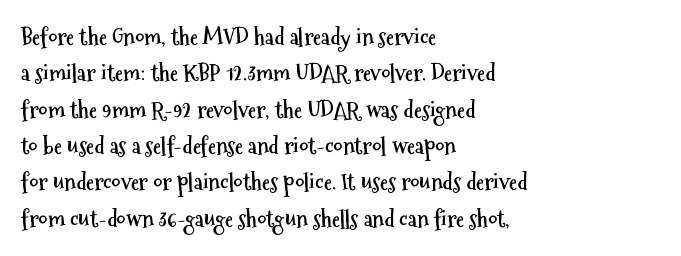
{"italic": "no", "bold": "yes", "underline": "no", "align": "left", "line_spacing": "normal", "line_spacing_ratio": 1.58, "letter_spacing": "normal", "letter_spacing_em": 0.0, "glyph_px": 23}
